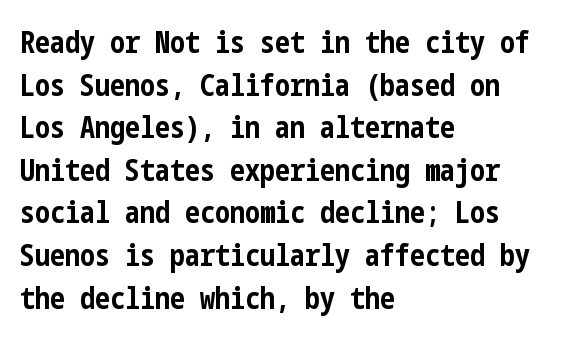
{"serif": "no", "italic": "no", "bold": "yes", "weight": "bold", "width": "condensed", "stroke_contrast": "low", "x_height": "medium", "underline": "no", "align": "left", "line_spacing": "normal", "line_spacing_ratio": 1.42, "letter_spacing": "normal", "letter_spacing_em": 0.0, "glyph_px": 30}
